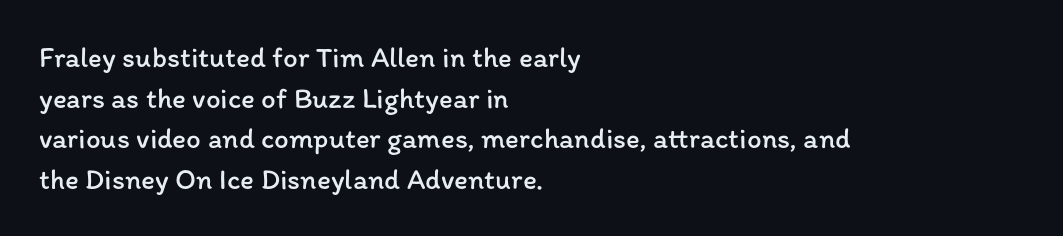
{"italic": "no", "bold": "no", "weight": "regular", "width": "normal", "stroke_contrast": "low", "x_height": "medium", "monospaced": "no", "underline": "no", "align": "left", "line_spacing": "normal", "line_spacing_ratio": 1.4, "letter_spacing": "normal", "letter_spacing_em": 0.0, "glyph_px": 29}
